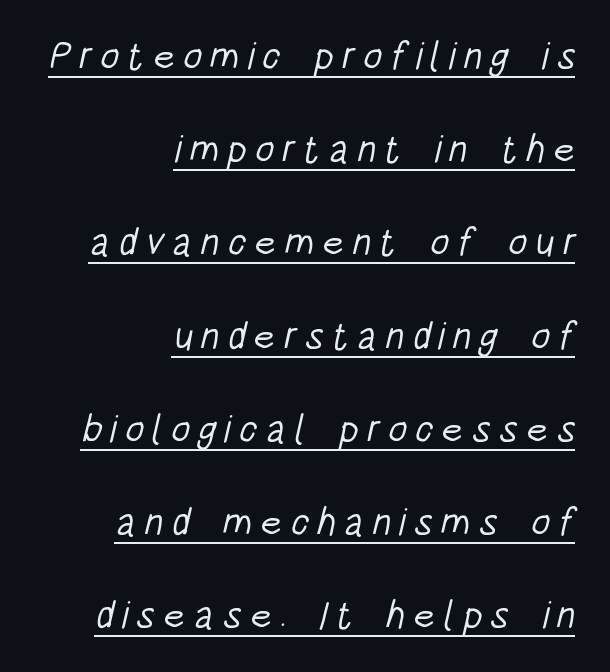
Tracking value appears strongly positive — letters spread wide. Notice the wide empty band between every row — that's loose leading. Varying glyph widths throughout — classic text-font behaviour. The passage is arranged like a letterhead date or caption credit — flush right. You can see a thin bar hugging the bottom of the glyphs.
